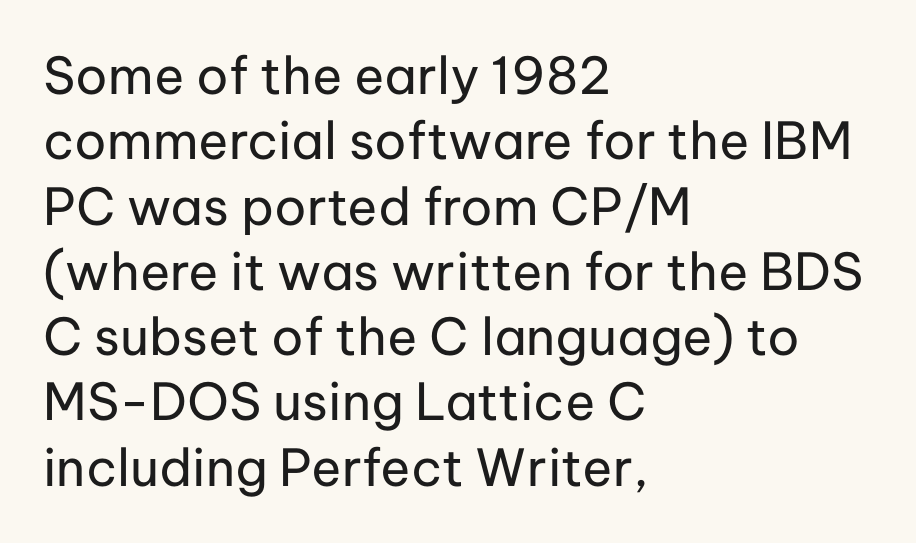
Is the letter spacing exaggerated? No — it looks like the ordinary default. Designer's note — italics off, roman on. Clear beneath every line of the passage. Observe the absence of serifs on each vertical stroke in this sample. Spacing verdict: proportional, widths tailored to each character.
